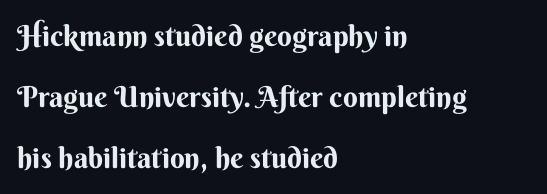
Q: Is the text bold? A: Yes.
Q: Is the text italic (slanted)? A: No, it is upright.
Q: Is the typeface a serif or a sans-serif typeface? A: Sans-serif.
Q: Is the text underlined? A: No.
Q: How is the paragraph aligned? A: Left-aligned.
Q: Is the spacing between letters normal or unusually wide? A: Normal.
Q: Is the spacing between lines tight, normal or loose? A: Loose.
Q: Width (condensed, normal, or wide)? A: Normal.
Q: Stroke contrast? A: Medium.
Q: x-height? A: Small.
Q: Monospaced? A: No.
